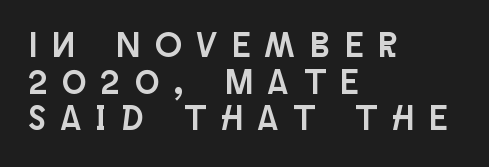
{"serif": "no", "italic": "no", "width": "condensed", "stroke_contrast": "low", "x_height": "large", "monospaced": "no", "underline": "no", "align": "left", "line_spacing": "tight", "line_spacing_ratio": 1.05, "letter_spacing": "wide", "letter_spacing_em": 0.45, "glyph_px": 35}
